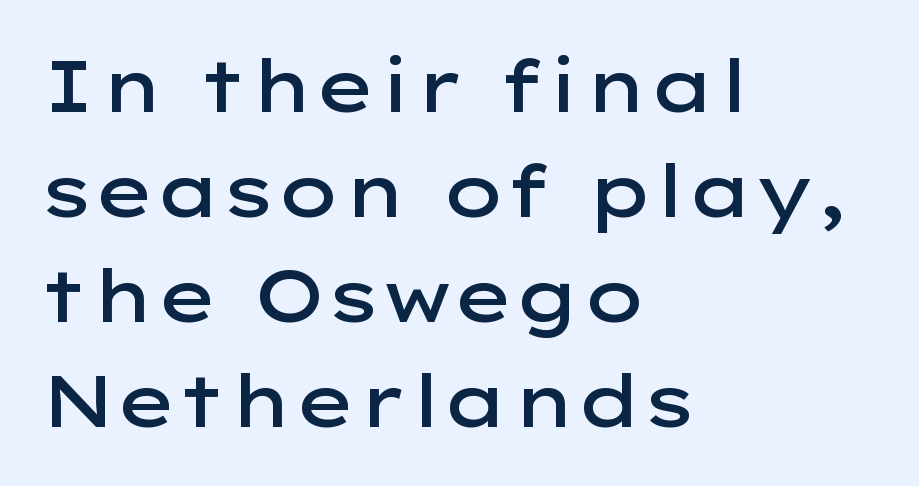
{"serif": "no", "italic": "no", "bold": "semi", "weight": "semibold", "width": "wide", "stroke_contrast": "low", "x_height": "medium", "monospaced": "no", "underline": "no", "align": "left", "line_spacing": "normal", "line_spacing_ratio": 1.46, "letter_spacing": "normal", "letter_spacing_em": 0.0, "glyph_px": 72}
